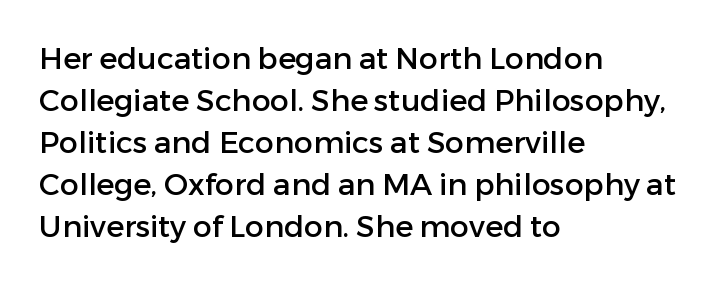
{"serif": "no", "italic": "no", "width": "normal", "stroke_contrast": "low", "x_height": "medium", "monospaced": "no", "underline": "no", "align": "left", "line_spacing": "normal", "line_spacing_ratio": 1.4, "letter_spacing": "normal", "letter_spacing_em": 0.0, "glyph_px": 30}
